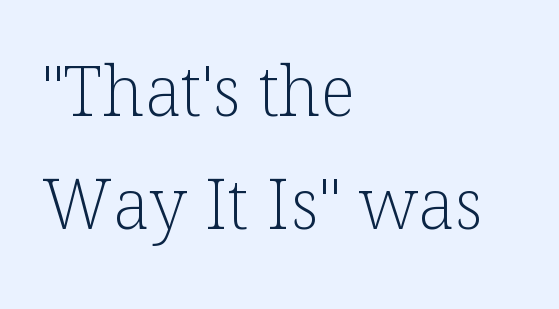
The space directly below the letters is spotless. The line-height multiplier appears to be the usual default. The lettering stays uniformly vertical, giving the passage a roman look. Character widths vary here, with narrow letters taking less room than wide ones.
